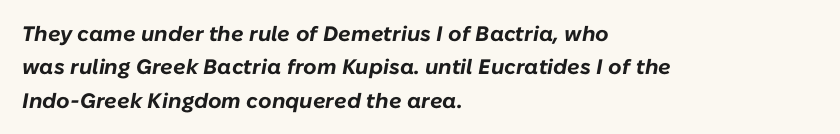
Casual observation: everything's shoved over to the left. Students, observe: this is what conventionally led text looks like. In terms of posture, this sample is oblique. The tracking reads as untouched default to a designer's eye.
